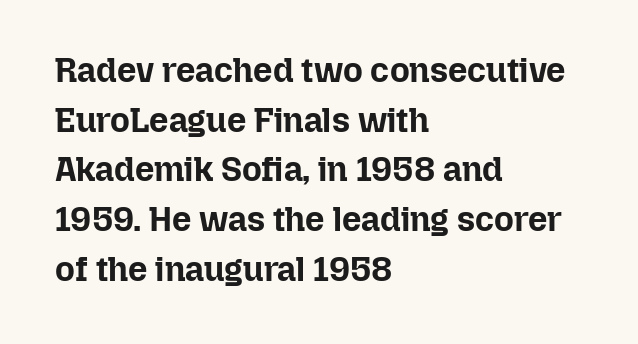
The image shows 34 px bold type, upright; set left-aligned, normal line spacing (1.46x), normal letter spacing, not underlined; low stroke contrast and a medium x-height.
